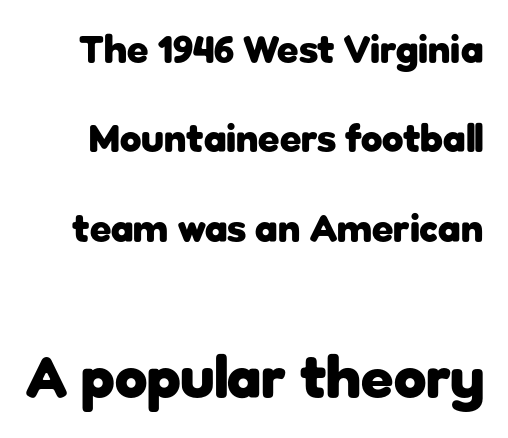
Type style note: lacks serifs. Ordinary non-slanted type is in use. Thick stems and heavy bowls — unmistakably bold. Caption: upper text group reduced, lower text group enlarged.
